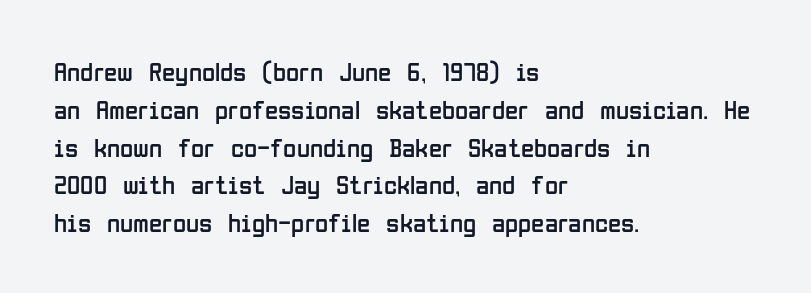
Q: Is the text bold? A: No.
Q: Is the text italic (slanted)? A: No, it is upright.
Q: Is the text underlined? A: No.
Q: How is the paragraph aligned? A: Left-aligned.
Q: Is the spacing between letters normal or unusually wide? A: Normal.
Q: Is the spacing between lines tight, normal or loose? A: Normal.
